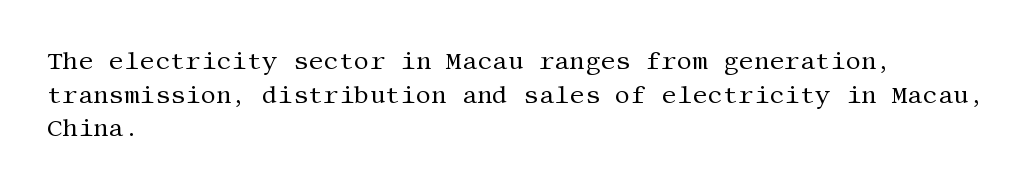
Does the copy run flush right? No — it runs flush left. Does extra space separate the letters? No, they use regular spacing. The letters look calm and open, with moderate or lighter stems. Beneath every word, the page is bare. Normally led — the rows are evenly, conventionally spaced.
